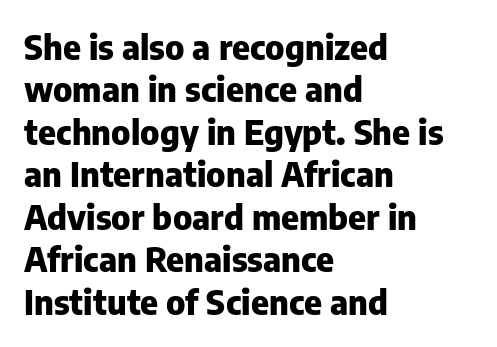
{"serif": "no", "italic": "no", "bold": "yes", "weight": "heavy", "width": "normal", "stroke_contrast": "low", "x_height": "medium", "monospaced": "no", "underline": "no", "align": "left", "line_spacing": "normal", "line_spacing_ratio": 1.25, "letter_spacing": "normal", "letter_spacing_em": 0.0, "glyph_px": 34}
